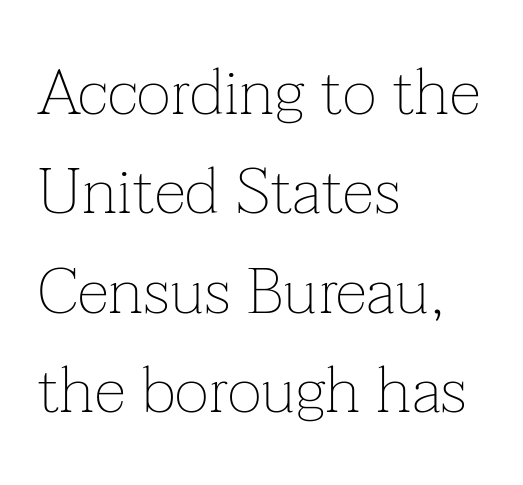
Q: Is the text bold? A: No.
Q: Is the text italic (slanted)? A: No, it is upright.
Q: Is the typeface a serif or a sans-serif typeface? A: Serif.
Q: Is the text underlined? A: No.
Q: How is the paragraph aligned? A: Left-aligned.
Q: Is the spacing between letters normal or unusually wide? A: Normal.
Q: Is the spacing between lines tight, normal or loose? A: Normal.
Q: Width (condensed, normal, or wide)? A: Normal.
Q: Stroke contrast? A: Low.
Q: x-height? A: Medium.
Q: Monospaced? A: No.
